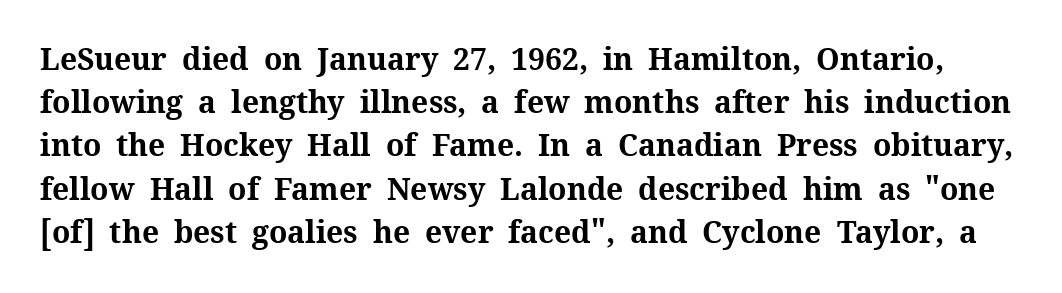
{"serif": "yes", "italic": "no", "bold": "yes", "weight": "bold", "width": "normal", "stroke_contrast": "medium", "x_height": "medium", "monospaced": "no", "underline": "no", "line_spacing": "normal", "line_spacing_ratio": 1.44, "letter_spacing": "normal", "letter_spacing_em": 0.0, "glyph_px": 30}
